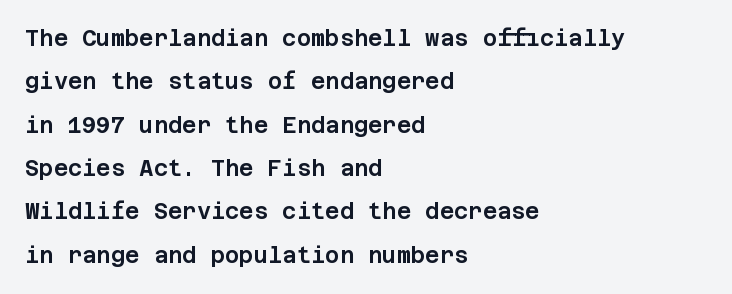
Descender tails drop into unmarked territory. Line beginnings align vertically; line endings do not. Honestly, the letter spacing is just normal — you wouldn't notice it. The leading is generous, giving the passage an open texture. The type sits square on the baseline with zero lean.
